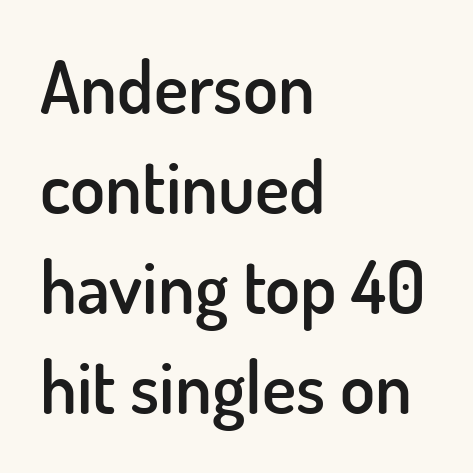
Nope, not italic — everything's standing straight. These lines are composed in type without serifs. Strokes here are thickened, but only to semibold level. Compared with a centered layout, this one pins lines to the left instead. Is there much room between lines? A standard amount, neither cramped nor airy.
